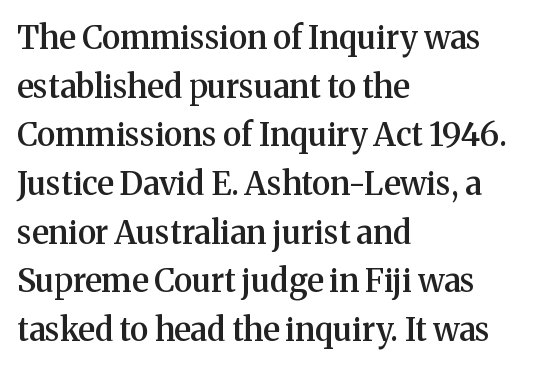
Notice how the stems are strictly vertical — no italics here. The compositor pushed each line to the left boundary. Quick note: underline off. The type family on display is of the serif kind. As a designer I'd log this as weight 600, semibold. Tracking value appears to be zero — textbook default spacing.
